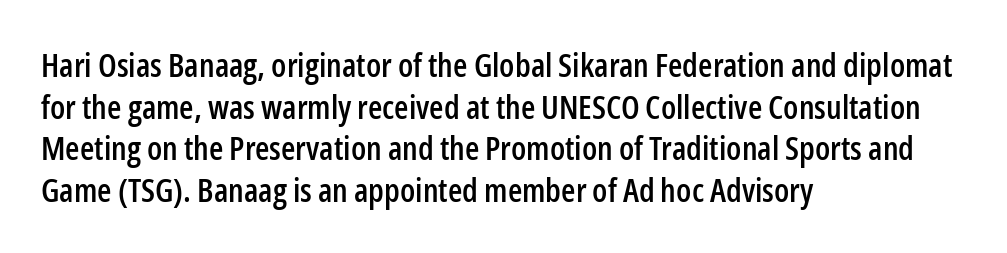
Q: Is the text italic (slanted)? A: No, it is upright.
Q: Is the typeface a serif or a sans-serif typeface? A: Sans-serif.
Q: Is the text underlined? A: No.
Q: How is the paragraph aligned? A: Left-aligned.
Q: Is the spacing between letters normal or unusually wide? A: Normal.
Q: Is the spacing between lines tight, normal or loose? A: Normal.
Q: Width (condensed, normal, or wide)? A: Condensed.
Q: Stroke contrast? A: Low.
Q: x-height? A: Medium.
Q: Monospaced? A: No.
